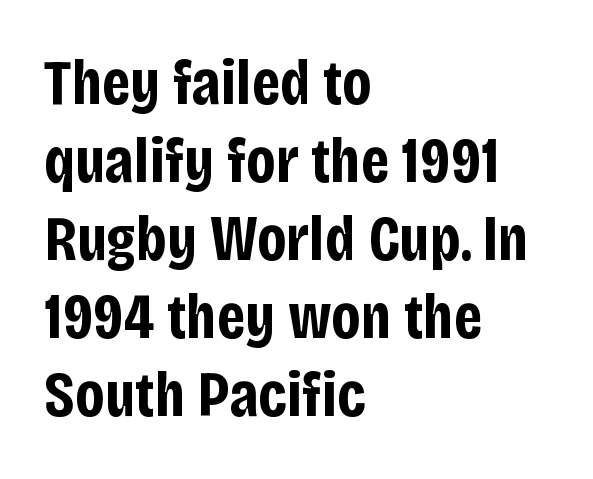
Notice how thick the strokes are: this is what a full bold looks like. The gaps between neighbouring characters are ordinary and unremarkable. Descenders are the only things crossing below the line. Looks like regular typesetting: each glyph gets only the width it needs.
